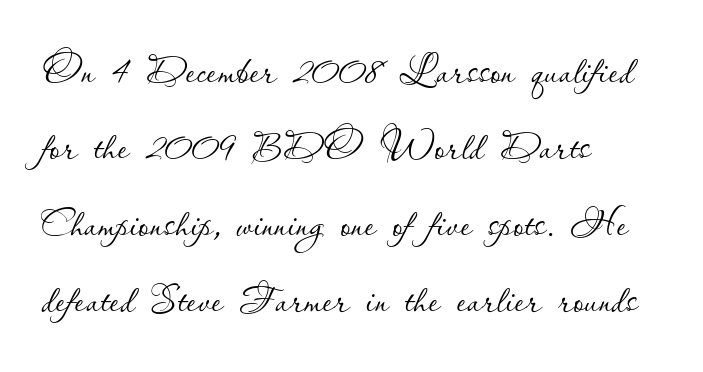
The image shows 53 px thin type; set left-aligned, normal line spacing (1.44x), normal letter spacing, not underlined; low stroke contrast and a small x-height.
